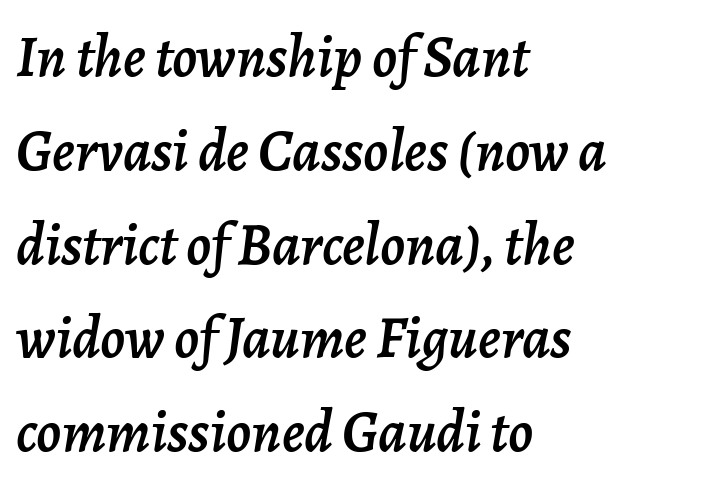
{"italic": "yes", "lean": "right", "slant_degrees": 7, "width": "normal", "stroke_contrast": "low", "x_height": "medium", "monospaced": "no", "underline": "no", "align": "left", "line_spacing": "normal", "line_spacing_ratio": 1.59, "letter_spacing": "normal", "letter_spacing_em": 0.0, "glyph_px": 59}
